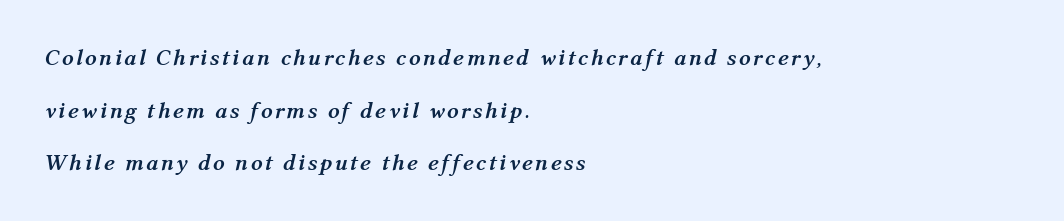
Q: Is the text bold? A: Yes.
Q: Is the text italic (slanted)? A: Yes, it leans right by about 12 degrees.
Q: Is the text underlined? A: No.
Q: How is the paragraph aligned? A: Left-aligned.
Q: Is the spacing between lines tight, normal or loose? A: Loose.
